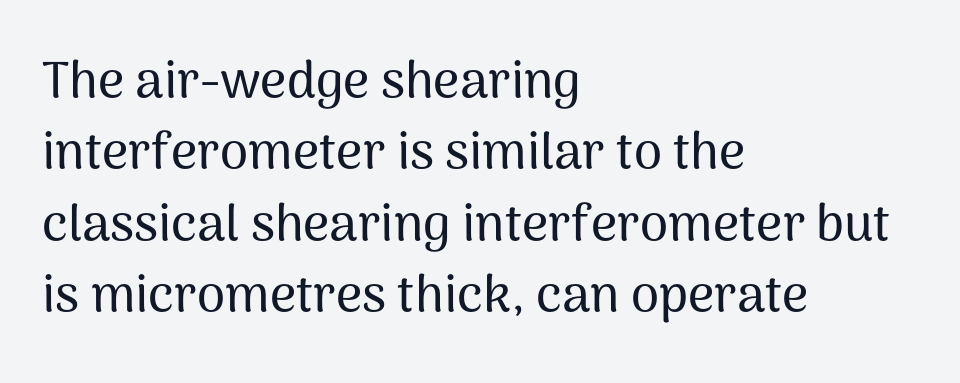
Each letter keeps its own natural width here, so spacing adapts to shape. The foot of each line stays bare and open. How would I describe the line gaps? Plain and ordinary. This rendering employs a face without finishing strokes, i.e., a sans-serif. Casual observation: everything's shoved over to the left.
